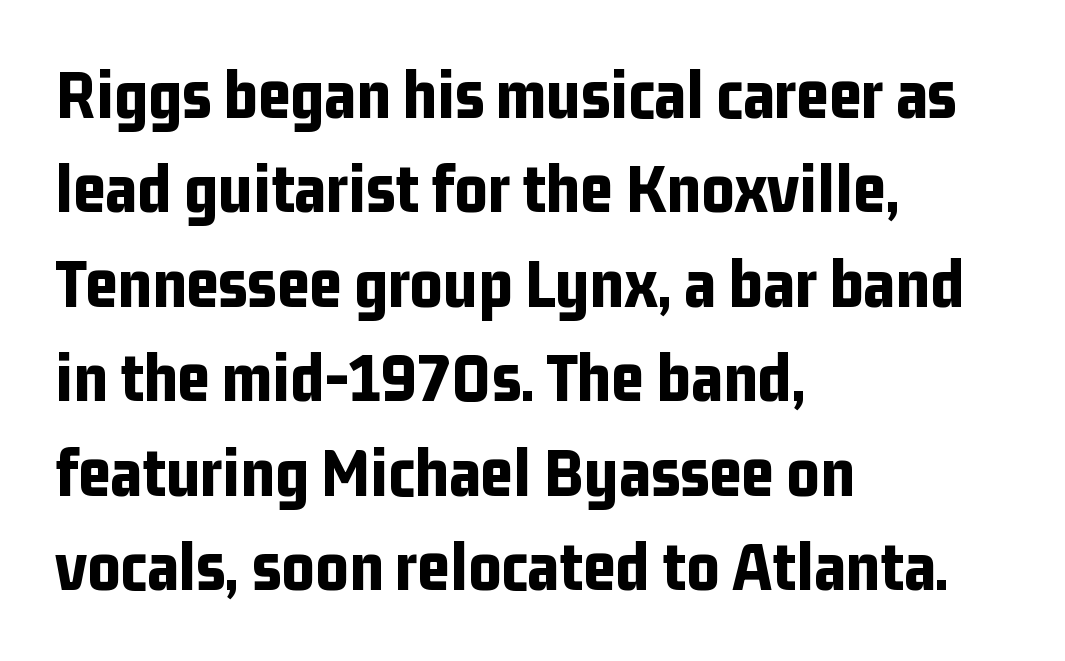
Letters rest on an invisible, unmarked baseline. Looks like regular typesetting: each glyph gets only the width it needs. In terms of letterform style, serifs are entirely absent. Heft: maximum for text — a bold.
